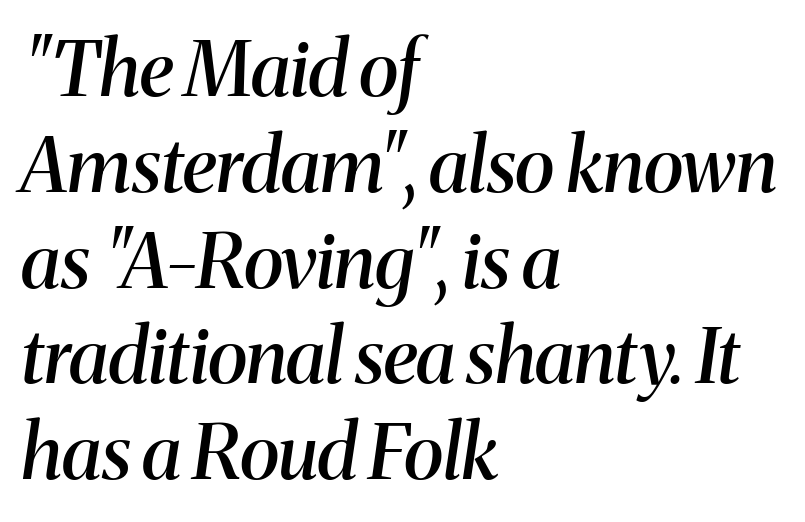
Q: Is the text bold? A: Semi-bold.
Q: Is the text italic (slanted)? A: Yes, it leans right by about 8 degrees.
Q: Is the typeface a serif or a sans-serif typeface? A: Serif.
Q: Is the text underlined? A: No.
Q: How is the paragraph aligned? A: Left-aligned.
Q: Is the spacing between letters normal or unusually wide? A: Normal.
Q: Is the spacing between lines tight, normal or loose? A: Normal.
Q: Width (condensed, normal, or wide)? A: Normal.
Q: Stroke contrast? A: Medium.
Q: x-height? A: Medium.
Q: Monospaced? A: No.
